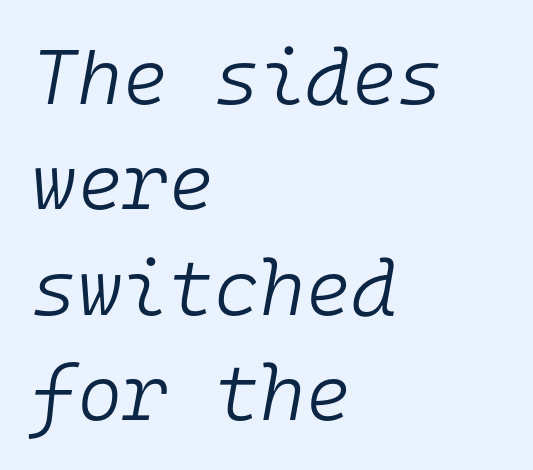
The image shows 78 px light type, italic (leaning right), monospaced; set left-aligned, normal line spacing (1.35x), normal letter spacing, not underlined; low stroke contrast and a medium x-height.
